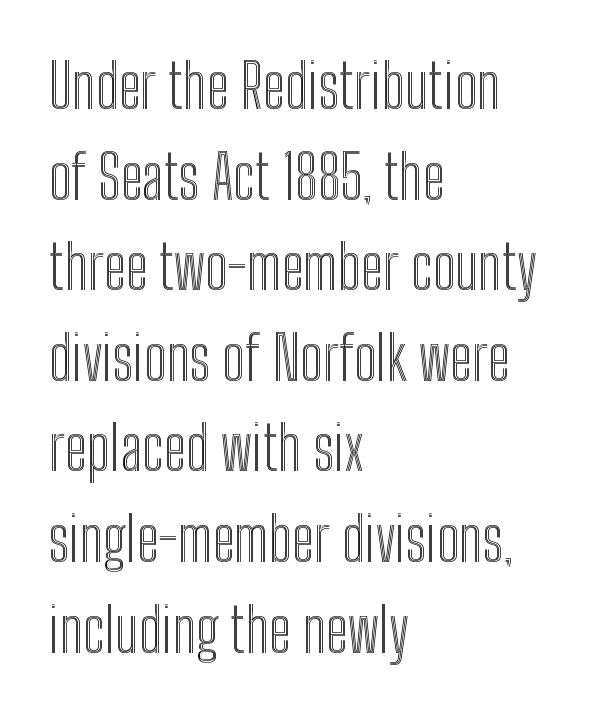
The lettering stays uniformly vertical, giving the passage a roman look. Is this a fixed-width face? No — the glyphs have proportional, varying widths. Rule under the text: the space is simply empty. These lines are set flush left with a ragged right edge.
